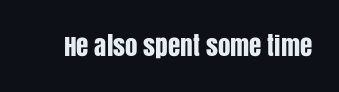
Q: Is the text italic (slanted)? A: No, it is upright.
Q: Is the text underlined? A: No.
Q: Is the spacing between letters normal or unusually wide? A: Normal.
